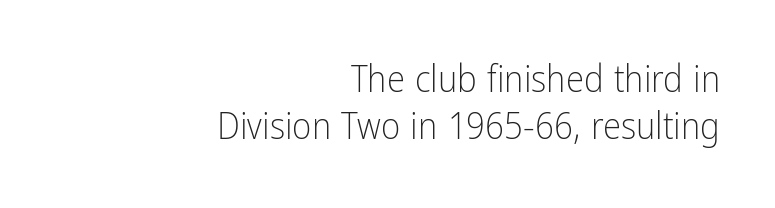
Q: Is the text bold? A: No.
Q: Is the text italic (slanted)? A: No, it is upright.
Q: Is the typeface a serif or a sans-serif typeface? A: Sans-serif.
Q: Is the text underlined? A: No.
Q: How is the paragraph aligned? A: Right-aligned.
Q: Is the spacing between letters normal or unusually wide? A: Normal.
Q: Is the spacing between lines tight, normal or loose? A: Normal.
Q: Width (condensed, normal, or wide)? A: Condensed.
Q: Stroke contrast? A: Low.
Q: x-height? A: Medium.
Q: Monospaced? A: No.
